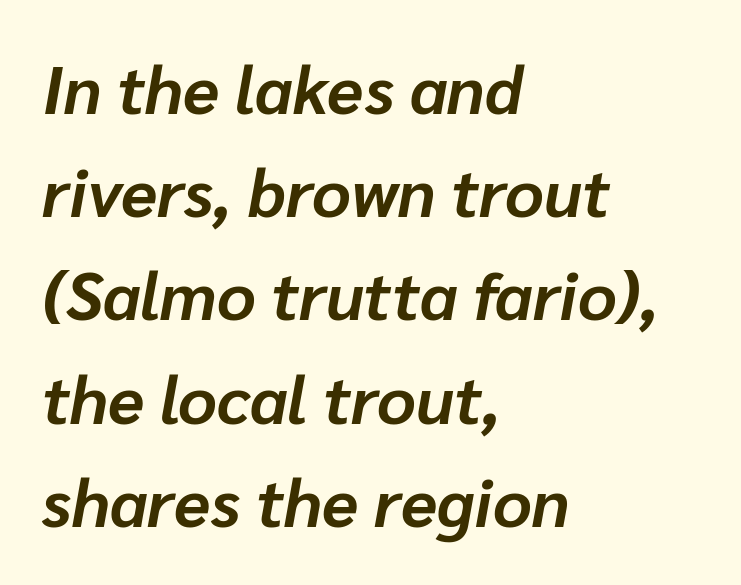
The image shows 67 px bold type, italic (leaning right); set left-aligned, normal line spacing (1.54x), normal letter spacing, not underlined; low stroke contrast and a medium x-height.
